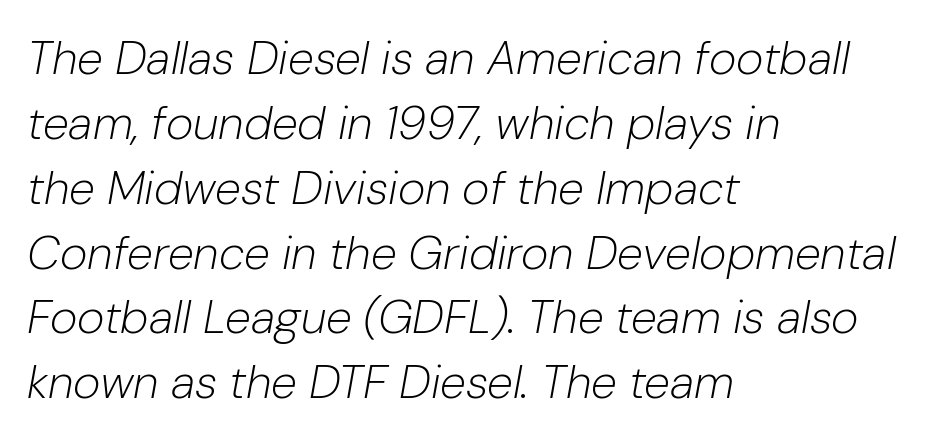
If you drew a ruler down the left edge, every line would touch it. Looks like regular typesetting: each glyph gets only the width it needs. Type without underlining. The text carries the slant typical of an italic or oblique font. Line spacing here is normal.
